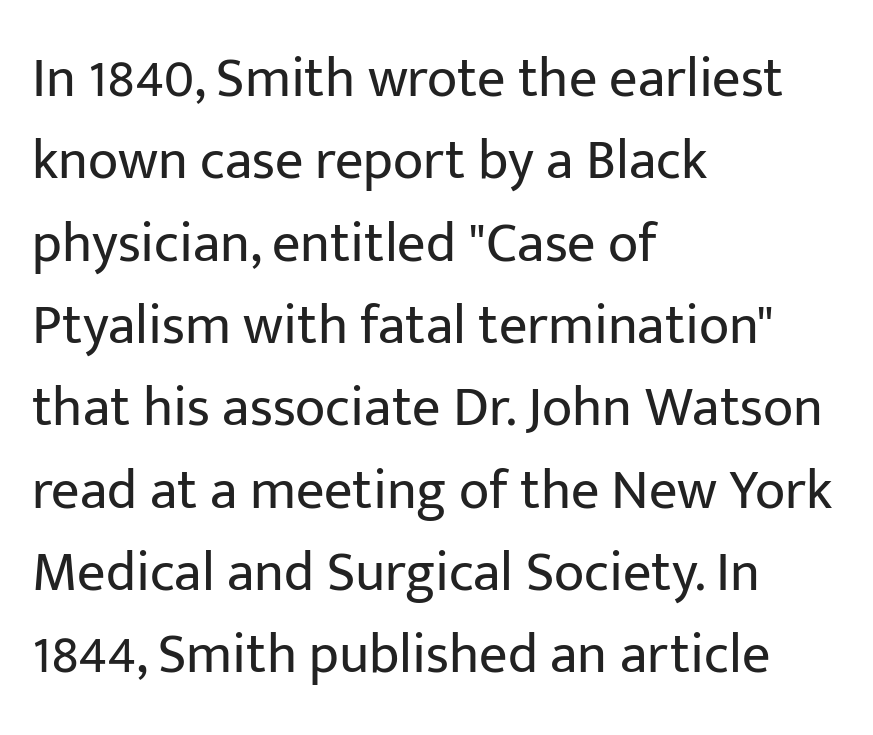
Compared with typical paragraphs, the rows here are spaced about the same. This sample uses plain, unmodified letter spacing. Leftover space on each line is placed entirely after the last word. Here the designer chose a conventional face with non-uniform glyph widths. No letter is thick-stroked: the sample isn't bold.
